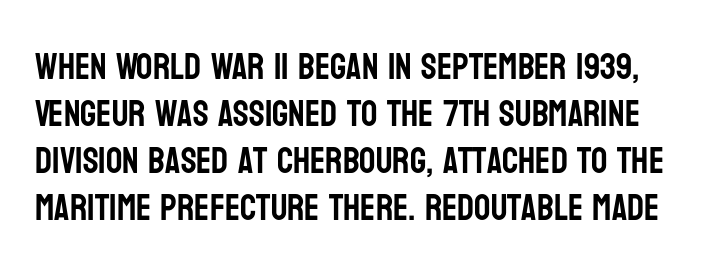
You could not count columns in this text — the font is proportionally spaced. No feet cap the strokes, marking this as sans-serif type. The strip under each line holds only bare page. The type is set solid horizontally, with unmodified tracking. Vertically, the passage feels balanced, rows spaced as you'd expect.
